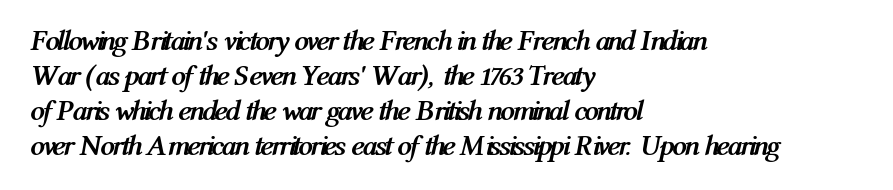
Q: Is the text bold? A: Yes.
Q: Is the text italic (slanted)? A: Yes, it leans right by about 12 degrees.
Q: Is the text underlined? A: No.
Q: How is the paragraph aligned? A: Left-aligned.
Q: Is the spacing between letters normal or unusually wide? A: Normal.
Q: Width (condensed, normal, or wide)? A: Condensed.
Q: Stroke contrast? A: Medium.
Q: x-height? A: Medium.
Q: Monospaced? A: No.
